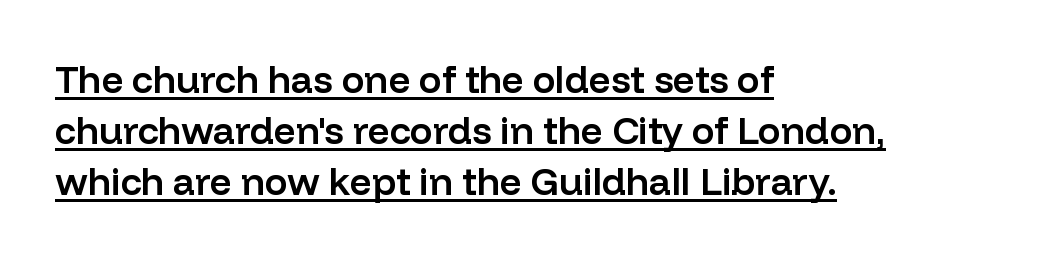
Q: Is the text bold? A: Semi-bold.
Q: Is the text italic (slanted)? A: No, it is upright.
Q: Is the typeface a serif or a sans-serif typeface? A: Sans-serif.
Q: Is the text underlined? A: Yes.
Q: How is the paragraph aligned? A: Left-aligned.
Q: Is the spacing between letters normal or unusually wide? A: Normal.
Q: Is the spacing between lines tight, normal or loose? A: Normal.
Q: Width (condensed, normal, or wide)? A: Normal.
Q: Stroke contrast? A: Low.
Q: x-height? A: Medium.
Q: Monospaced? A: No.
